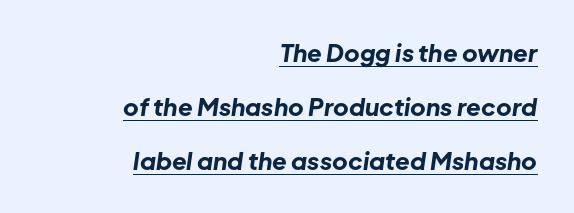
Q: Is the text bold? A: Yes.
Q: Is the text italic (slanted)? A: Yes, it leans right by about 8 degrees.
Q: Is the text underlined? A: Yes.
Q: How is the paragraph aligned? A: Right-aligned.
Q: Is the spacing between letters normal or unusually wide? A: Normal.
Q: Is the spacing between lines tight, normal or loose? A: Loose.
